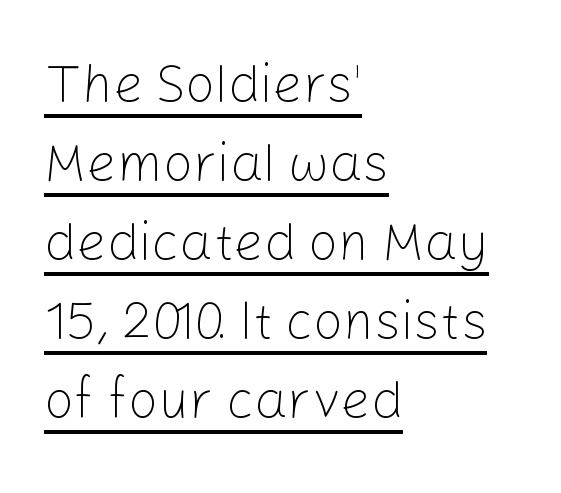
{"serif": "no", "italic": "no", "bold": "no", "weight": "light", "width": "normal", "stroke_contrast": "low", "x_height": "medium", "monospaced": "no", "underline": "yes", "align": "left", "line_spacing": "normal", "line_spacing_ratio": 1.49, "letter_spacing": "normal", "letter_spacing_em": 0.0, "glyph_px": 53}
